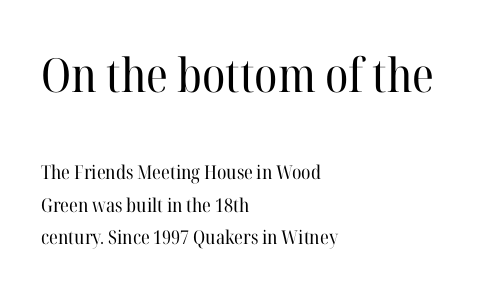
If you drew a line through each stem, it would be perfectly vertical. Line beginnings align vertically; line endings do not. Typesetter's note — upper block bumped up in size, lower block left smaller. The letters advance in unequal steps, a hallmark of proportional type. Lines of text with bare space underneath. Weight: not bold — regular or lighter.
